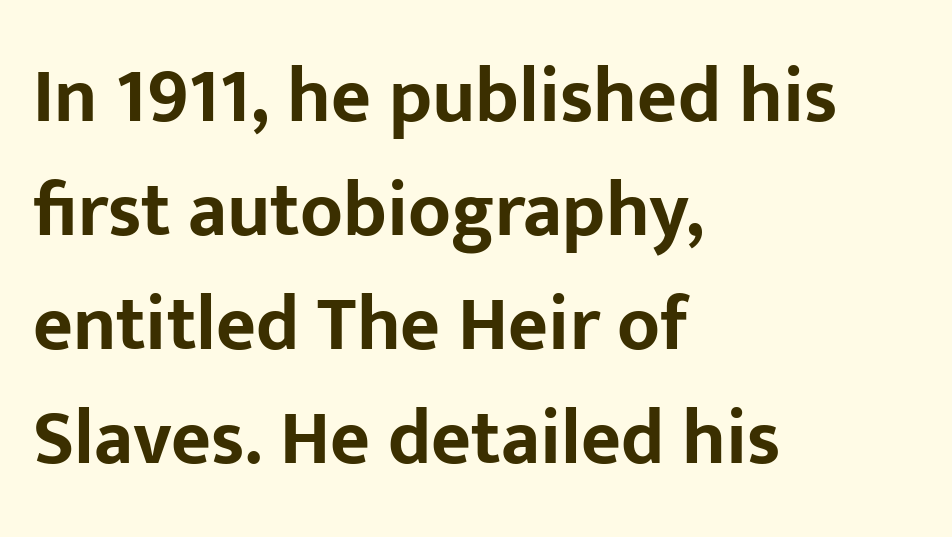
{"serif": "no", "italic": "no", "bold": "yes", "weight": "bold", "width": "normal", "stroke_contrast": "low", "x_height": "medium", "monospaced": "no", "underline": "no", "align": "left", "line_spacing": "normal", "line_spacing_ratio": 1.48, "letter_spacing": "normal", "letter_spacing_em": 0.0, "glyph_px": 77}
